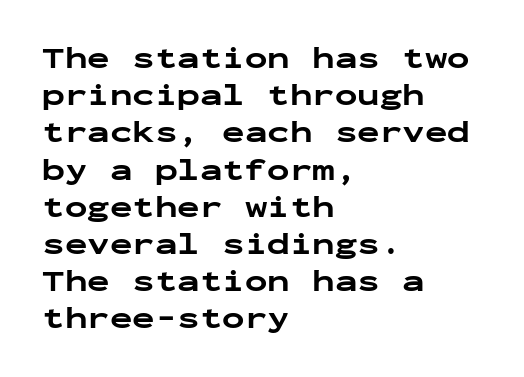
Q: Is the text bold? A: Yes.
Q: Is the text italic (slanted)? A: No, it is upright.
Q: Is the typeface a serif or a sans-serif typeface? A: Sans-serif.
Q: Is the text underlined? A: No.
Q: How is the paragraph aligned? A: Left-aligned.
Q: Is the spacing between letters normal or unusually wide? A: Normal.
Q: Width (condensed, normal, or wide)? A: Wide.
Q: Stroke contrast? A: Low.
Q: x-height? A: Medium.
Q: Monospaced? A: Yes.
